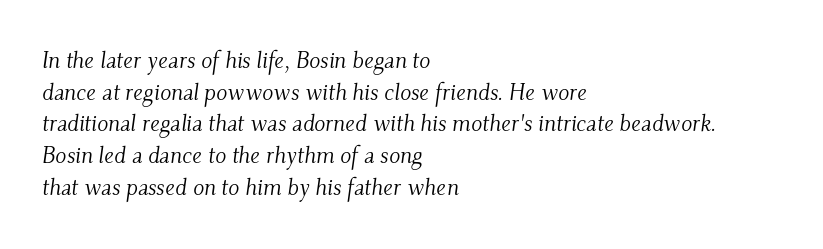
Q: Is the text bold? A: No.
Q: Is the text italic (slanted)? A: Yes, it leans right by about 9 degrees.
Q: Is the text underlined? A: No.
Q: How is the paragraph aligned? A: Left-aligned.
Q: Is the spacing between letters normal or unusually wide? A: Normal.
Q: Is the spacing between lines tight, normal or loose? A: Normal.
